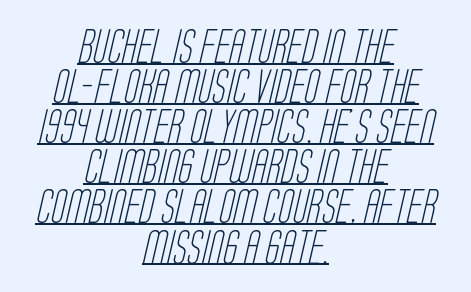
{"serif": "no", "bold": "no", "weight": "light", "width": "condensed", "stroke_contrast": "low", "x_height": "large", "monospaced": "no", "underline": "yes", "align": "center", "line_spacing_ratio": 1.18, "letter_spacing": "normal", "letter_spacing_em": 0.0, "glyph_px": 34}
